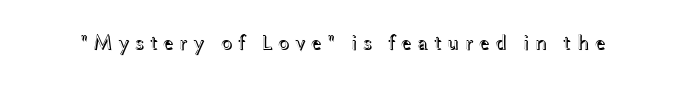
{"italic": "no", "underline": "no", "letter_spacing": "wide", "letter_spacing_em": 0.25, "glyph_px": 21}
